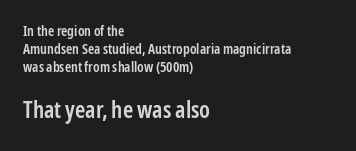
On the weight axis this lands at semibold, roughly 600. There is no visible air inserted between adjacent glyphs. No word sits above an underline. Between these two stacked blocks, the lower one wins on size.
